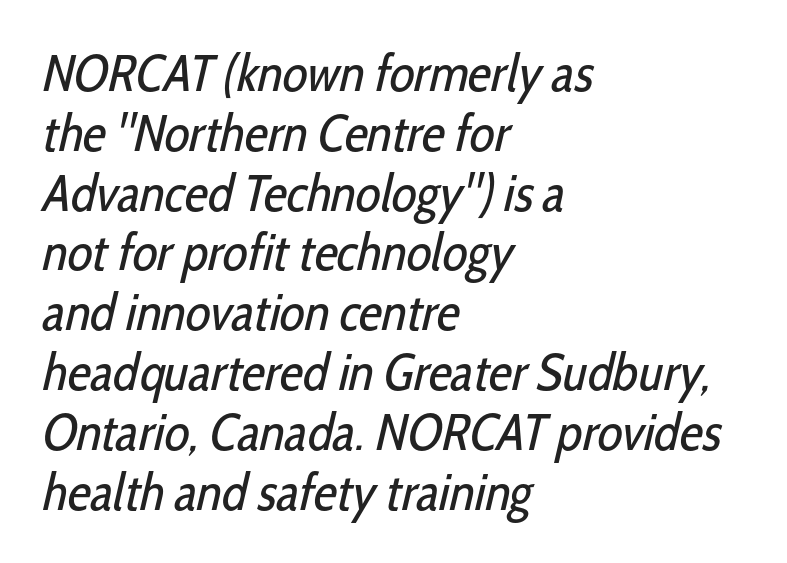
Letters rest on an invisible, unmarked baseline. Does the type have serifs? No, each stem ends abruptly. Words appear dense and cohesive because spacing is normal. A typesetter would call this proportional, since set widths differ per character.
